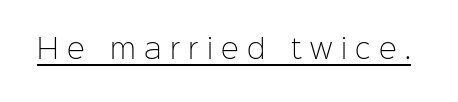
The image shows 27 px text type, upright; set unusually wide letter spacing (+0.31 em), underlined.
